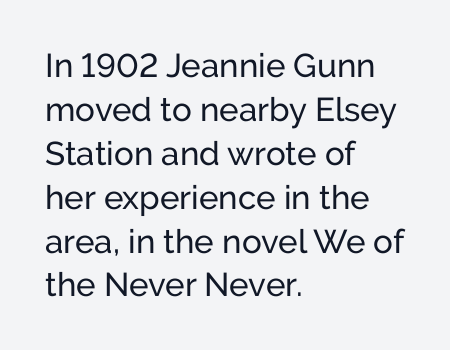
Nope, no serifs anywhere on these letters. Do the letters lean? They stand straight. The rendering anchors every line to the left-hand side. The baseline area is clear.
